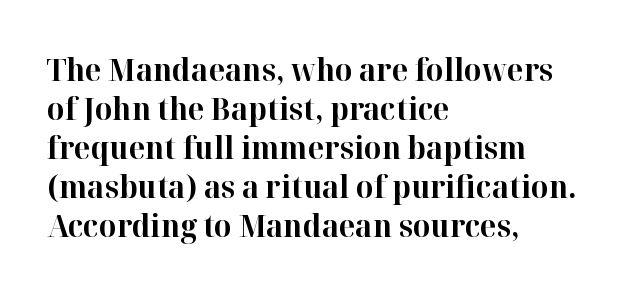
{"serif": "yes", "italic": "no", "bold": "yes", "weight": "bold", "width": "normal", "stroke_contrast": "high", "x_height": "medium", "monospaced": "no", "underline": "no", "align": "left", "line_spacing": "normal", "line_spacing_ratio": 1.26, "letter_spacing": "normal", "letter_spacing_em": 0.0, "glyph_px": 31}
